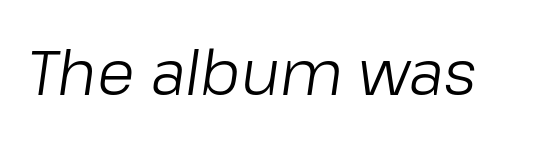
The image shows 62 px light type, italic (leaning right); set normal letter spacing, not underlined; low stroke contrast and a medium x-height.
